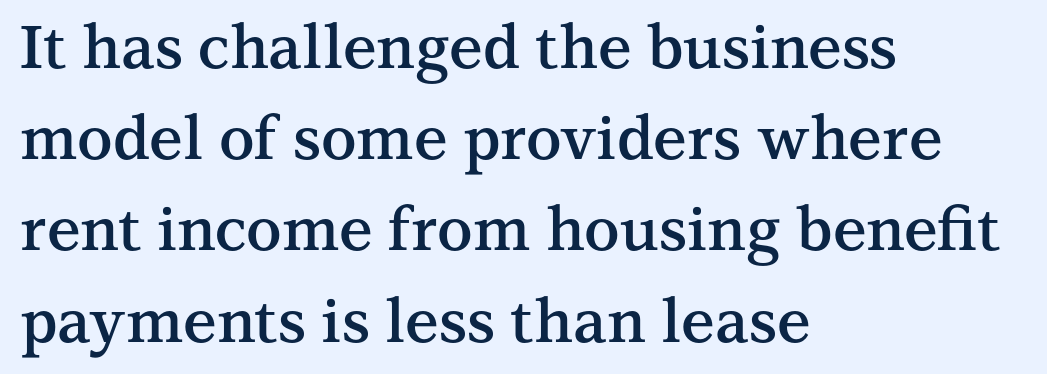
{"serif": "yes", "italic": "no", "bold": "semi", "weight": "semibold", "width": "normal", "stroke_contrast": "medium", "x_height": "medium", "monospaced": "no", "underline": "no", "align": "left", "line_spacing": "normal", "line_spacing_ratio": 1.52, "letter_spacing": "normal", "letter_spacing_em": 0.0, "glyph_px": 60}
